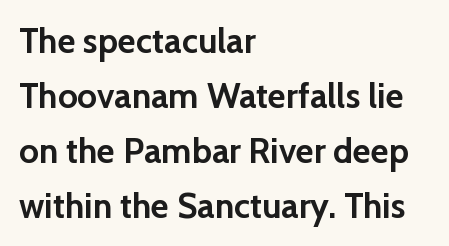
{"serif": "no", "italic": "no", "bold": "yes", "weight": "semibold", "width": "normal", "stroke_contrast": "low", "x_height": "medium", "monospaced": "no", "underline": "no", "align": "left", "line_spacing": "normal", "line_spacing_ratio": 1.57, "letter_spacing": "normal", "letter_spacing_em": 0.0, "glyph_px": 35}
